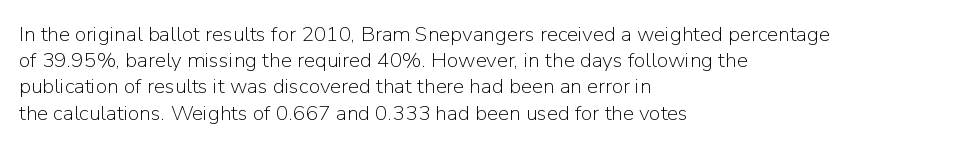
The image shows 21 px text type, upright; set left-aligned, normal line spacing (1.25x), normal letter spacing, not underlined.
